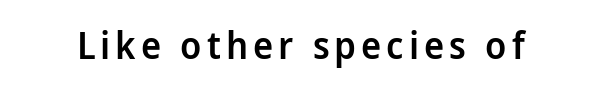
{"serif": "no", "italic": "no", "bold": "semi", "weight": "semibold", "width": "normal", "stroke_contrast": "low", "x_height": "medium", "monospaced": "no", "underline": "no", "glyph_px": 38}
